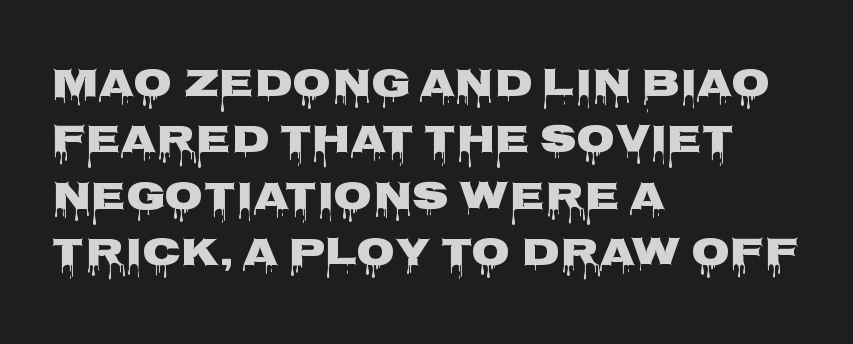
The text block is weighted toward the left margin, trailing off unevenly rightward. Observe the absence of serifs on each vertical stroke in this sample. Caption: standard tracking, unaltered. The zone under the glyphs is completely vacant. This is the regular roman posture of the typeface. These lines are rendered in a variable-pitch font.
